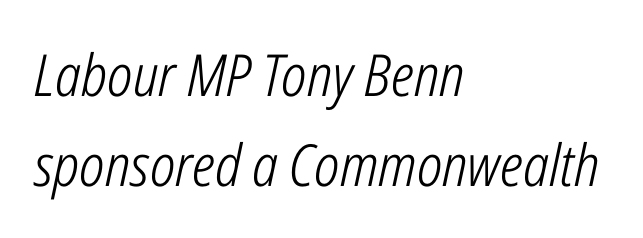
Q: Is the text bold? A: No.
Q: Is the text italic (slanted)? A: Yes, it leans right by about 12 degrees.
Q: Is the text underlined? A: No.
Q: How is the paragraph aligned? A: Left-aligned.
Q: Is the spacing between letters normal or unusually wide? A: Normal.
Q: Is the spacing between lines tight, normal or loose? A: Normal.
Q: Width (condensed, normal, or wide)? A: Condensed.
Q: Stroke contrast? A: Low.
Q: x-height? A: Medium.
Q: Monospaced? A: No.
